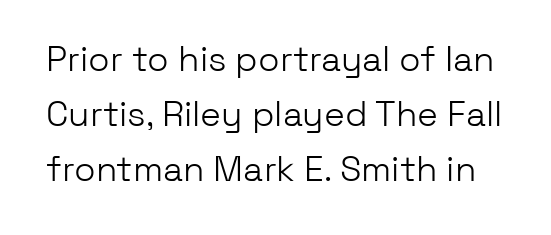
Summary of vertical rhythm: regular, with standard interline spacing. Observe the ordinary spacing: letters are neighbours, not strangers. Do the characters align in a grid? No, the font is proportional. The string is rendered with underlining switched off. Each stroke keeps to a modest, everyday thickness or less.
